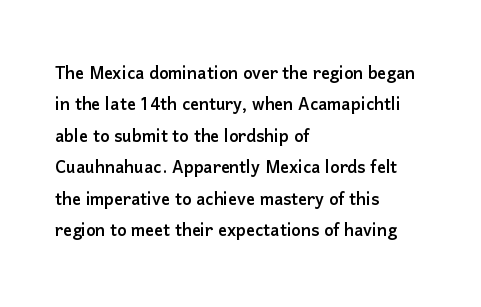
Q: Is the text italic (slanted)? A: No, it is upright.
Q: Is the text underlined? A: No.
Q: How is the paragraph aligned? A: Left-aligned.
Q: Is the spacing between letters normal or unusually wide? A: Normal.
Q: Is the spacing between lines tight, normal or loose? A: Normal.
